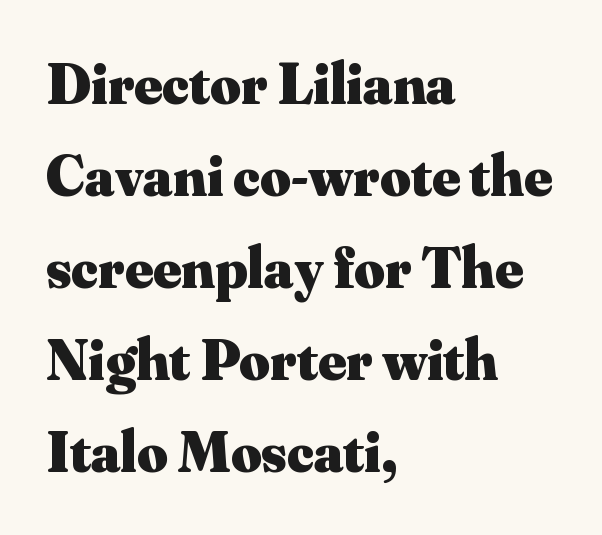
How would I describe the line gaps? Plain and ordinary. Just letters on the line, the space beneath them empty. In terms of posture, this sample is upright. Font category for this specimen: serif.
